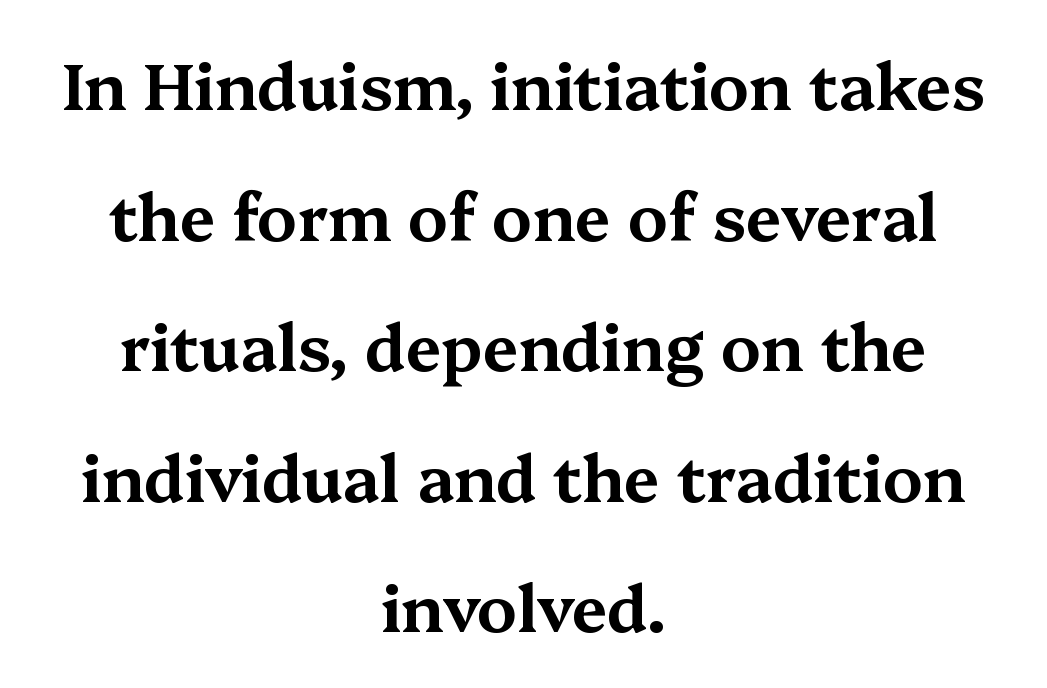
The image shows 64 px wide serif type, upright; set centered, loose line spacing (2.04x), normal letter spacing, not underlined; medium stroke contrast and a medium x-height.
